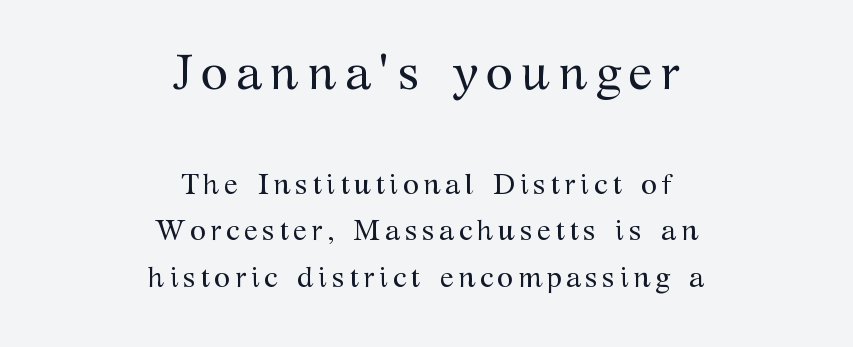
Compared with a typical body face, this is equally light or lighter still. Does the lettering tilt? It doesn't — this is upright. Bare-footed words on every line. This is serif lettering, the kind often seen in printed books. Between these two stacked blocks, the higher one wins on size. The rendering uses natural spacing where letterforms have individual widths.
